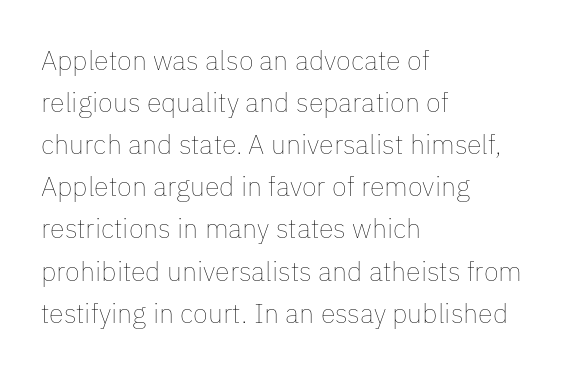
{"italic": "no", "bold": "no", "underline": "no", "align": "left", "line_spacing": "normal", "line_spacing_ratio": 1.56, "letter_spacing": "normal", "letter_spacing_em": 0.0, "glyph_px": 27}
